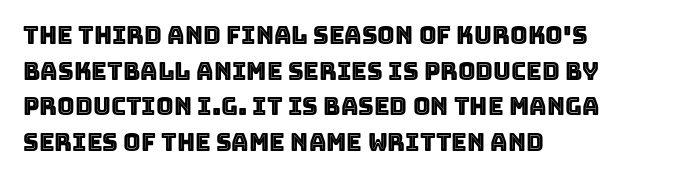
{"italic": "no", "underline": "no", "align": "left", "line_spacing": "normal", "line_spacing_ratio": 1.48, "letter_spacing": "normal", "letter_spacing_em": 0.0, "glyph_px": 24}
